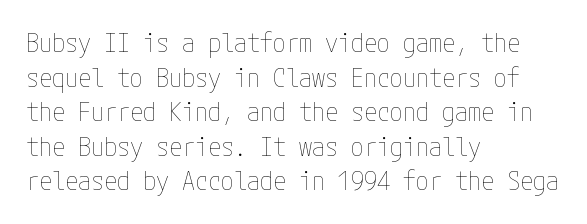
The image shows 26 px text type, upright; set left-aligned, normal line spacing (1.33x), normal letter spacing, not underlined.
